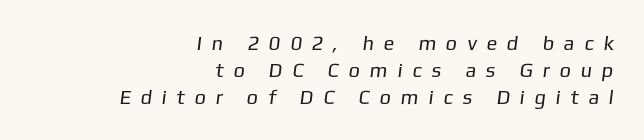
Is this a heavy cut? Hardly; it is regular or lighter. The passage is arranged like a letterhead date or caption credit — flush right. Spacing between characters has been opened up far beyond the box default. Decoration check: the copy has no underline. Honestly, the row spacing looks completely unremarkable.
